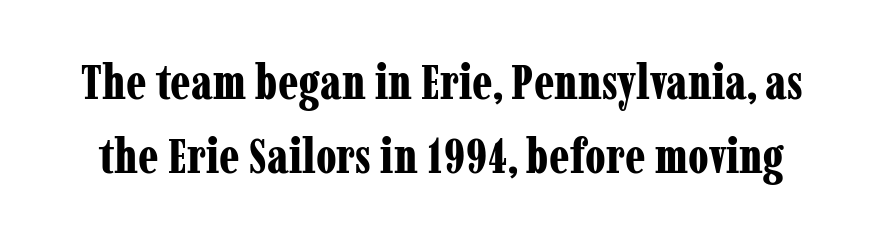
Q: Is the text bold? A: Yes.
Q: Is the text italic (slanted)? A: No, it is upright.
Q: Is the typeface a serif or a sans-serif typeface? A: Serif.
Q: Is the text underlined? A: No.
Q: Is the spacing between letters normal or unusually wide? A: Normal.
Q: Is the spacing between lines tight, normal or loose? A: Normal.
Q: Width (condensed, normal, or wide)? A: Condensed.
Q: Stroke contrast? A: Low.
Q: x-height? A: Medium.
Q: Monospaced? A: No.
